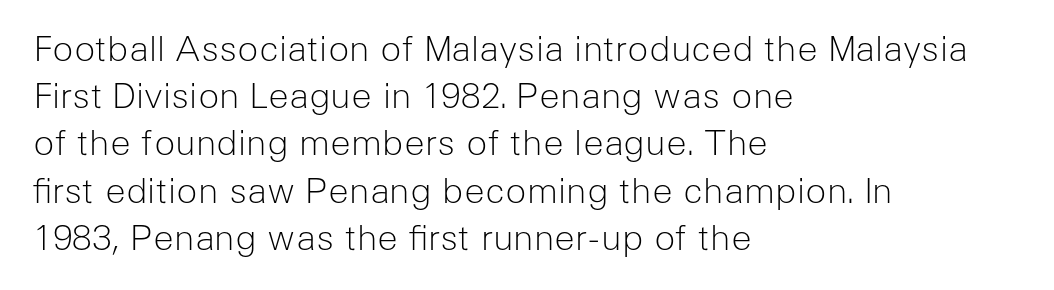
This sample uses an upright cut, with every glyph sitting square on the baseline. Think of a printed novel: that variable character pitch is what you see here. In CSS terms this would be text-align: left. Vertical stems look standard width or narrower in stroke. Observe the absence of serifs on each vertical stroke in this sample. Quick note: underline off.
